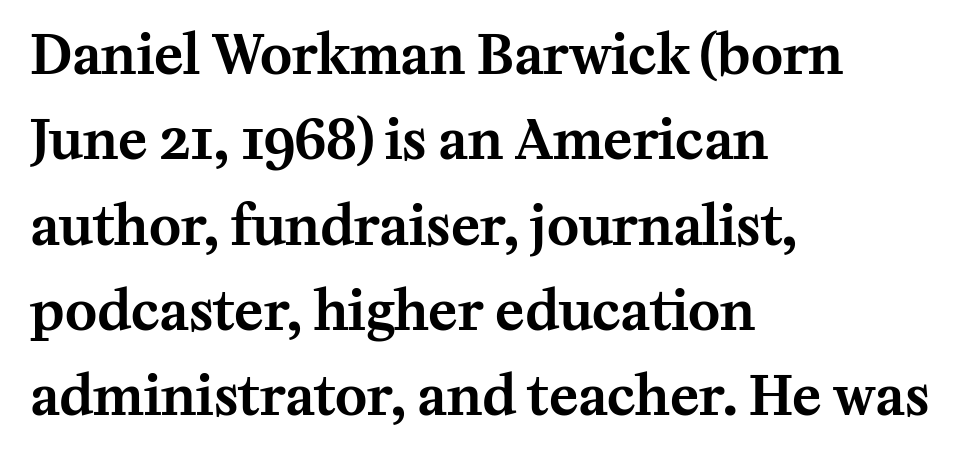
The passage shown is typed in a proportional face where columns would drift. Interline gaps are of average width in this sample. Tracking value appears to be zero — textbook default spacing. Casual observation: everything's shoved over to the left.
